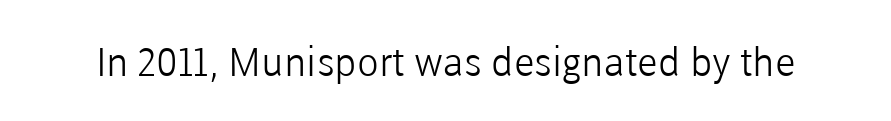
Q: Is the text bold? A: No.
Q: Is the text italic (slanted)? A: No, it is upright.
Q: Is the typeface a serif or a sans-serif typeface? A: Sans-serif.
Q: Is the text underlined? A: No.
Q: Is the spacing between letters normal or unusually wide? A: Normal.
Q: Width (condensed, normal, or wide)? A: Normal.
Q: Stroke contrast? A: Low.
Q: x-height? A: Medium.
Q: Monospaced? A: No.
